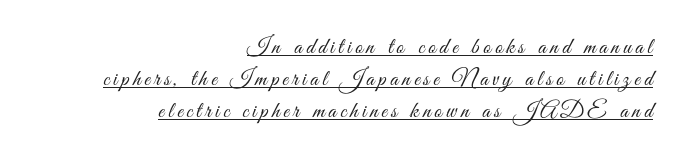
The image shows 23 px text type; set right-aligned, normal line spacing (1.4x), underlined.
